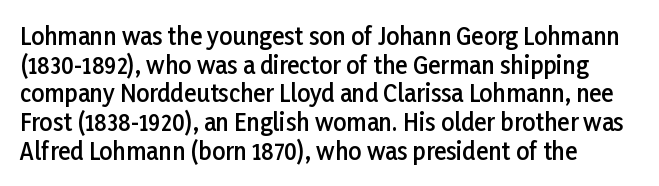
Q: Is the text bold? A: Semi-bold.
Q: Is the text italic (slanted)? A: No, it is upright.
Q: Is the text underlined? A: No.
Q: Is the spacing between letters normal or unusually wide? A: Normal.
Q: Is the spacing between lines tight, normal or loose? A: Normal.
